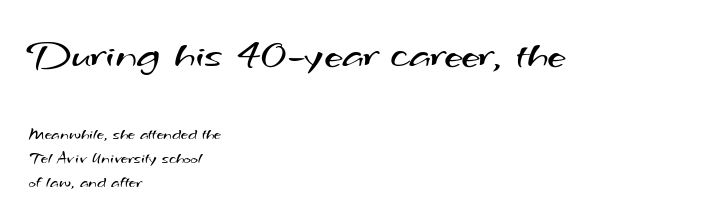
The rendering uses a moderate line-height, typical for paragraphs. The letters look calm and open, with moderate or lighter stems. The space directly below the letters is spotless. The passage is arranged the way most books set body copy — flush left.
